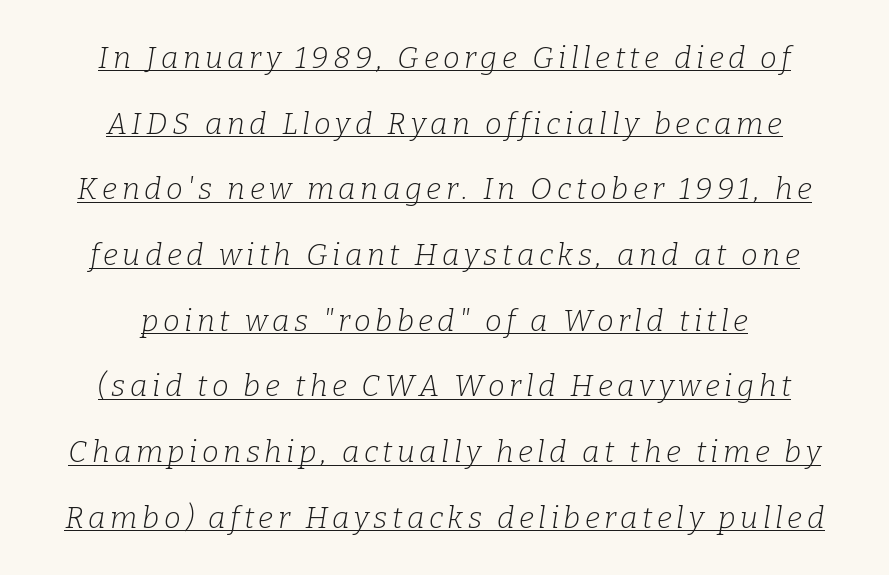
{"serif": "yes", "italic": "yes", "lean": "right", "slant_degrees": 9, "bold": "no", "weight": "light", "width": "normal", "stroke_contrast": "low", "x_height": "medium", "monospaced": "no", "underline": "yes", "align": "center", "line_spacing": "loose", "line_spacing_ratio": 2.19, "glyph_px": 30}
